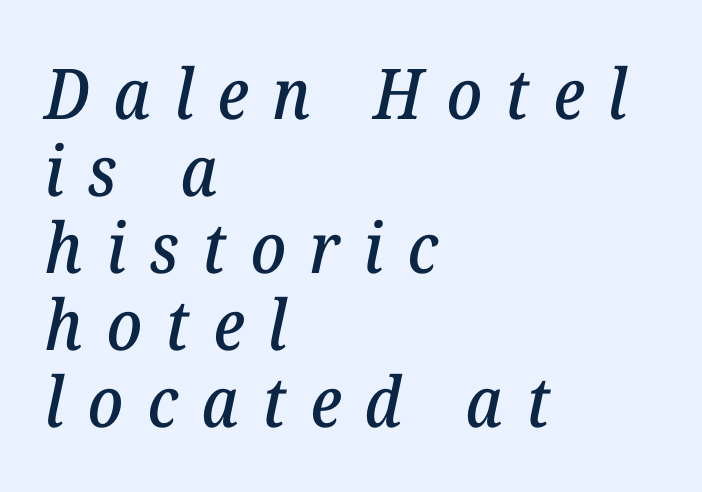
Q: Is the text italic (slanted)? A: Yes, it leans right by about 12 degrees.
Q: Is the typeface a serif or a sans-serif typeface? A: Serif.
Q: Is the text underlined? A: No.
Q: How is the paragraph aligned? A: Left-aligned.
Q: Is the spacing between letters normal or unusually wide? A: Unusually wide.
Q: Is the spacing between lines tight, normal or loose? A: Tight.
Q: Width (condensed, normal, or wide)? A: Normal.
Q: Stroke contrast? A: Low.
Q: x-height? A: Medium.
Q: Monospaced? A: No.
